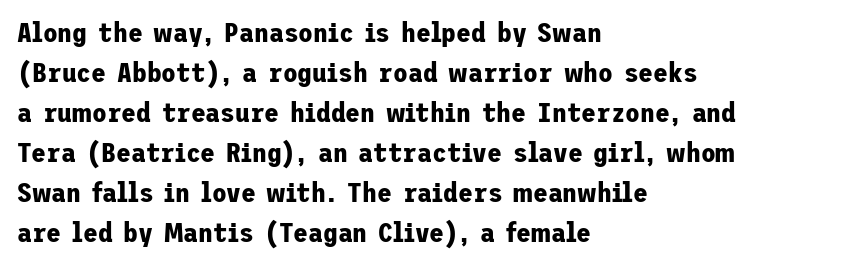
A student would call this left alignment; a typographer would say flush left, rag right. Lines of text with bare space underneath. Does the weight exceed regular? Yes, all the way to bold. Posture: vertical. The rows are spaced the way most documents space them. In terms of letterspacing, this is plain default setting.
